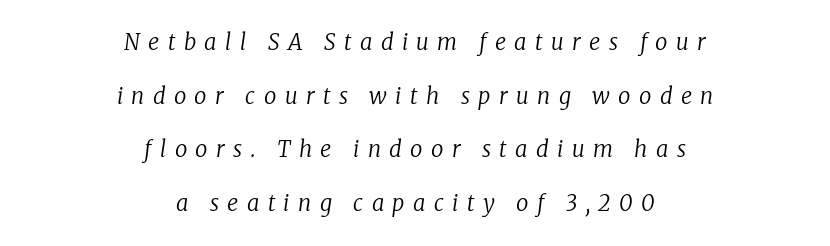
The image shows 22 px text type, italic (leaning right); set centered, loose line spacing (2.44x), unusually wide letter spacing (+0.38 em), not underlined.
